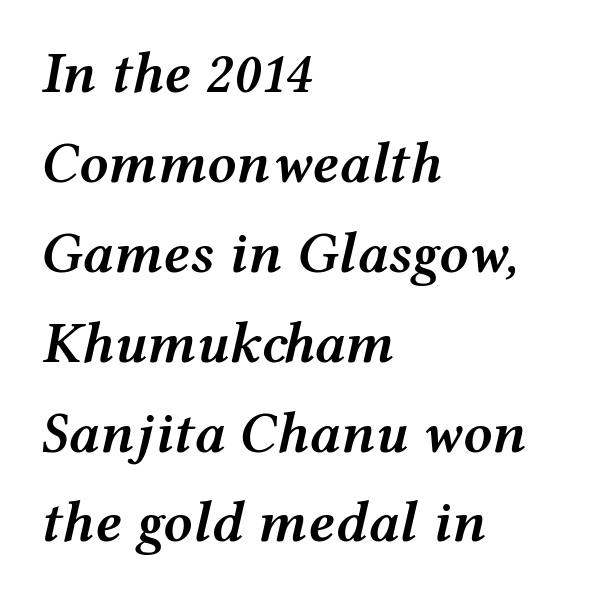
{"italic": "yes", "lean": "right", "slant_degrees": 12, "bold": "semi", "weight": "semibold", "width": "wide", "stroke_contrast": "medium", "x_height": "medium", "monospaced": "no", "underline": "no", "align": "left", "line_spacing": "normal", "line_spacing_ratio": 1.55, "letter_spacing": "normal", "letter_spacing_em": 0.0, "glyph_px": 58}
